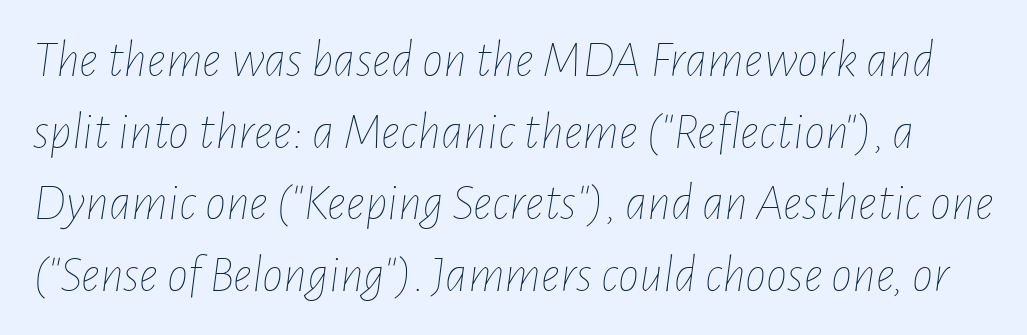
The image shows 53 px thin, condensed type, italic (leaning right); set normal line spacing (1.35x), normal letter spacing, not underlined; low stroke contrast and a medium x-height.
